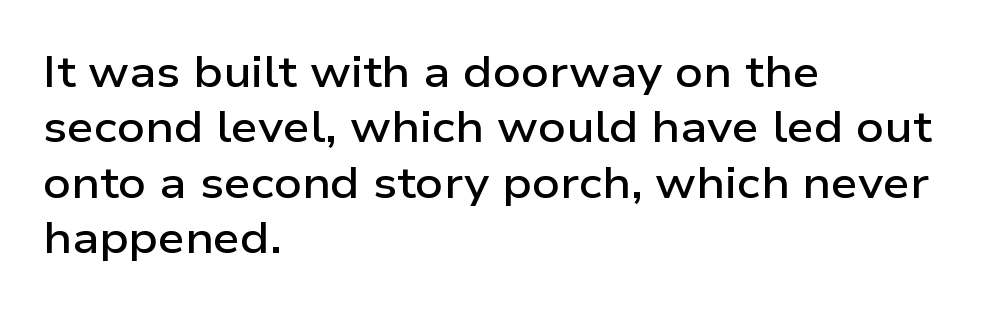
Q: Is the text bold? A: Semi-bold.
Q: Is the text italic (slanted)? A: No, it is upright.
Q: Is the typeface a serif or a sans-serif typeface? A: Sans-serif.
Q: Is the text underlined? A: No.
Q: How is the paragraph aligned? A: Left-aligned.
Q: Is the spacing between letters normal or unusually wide? A: Normal.
Q: Is the spacing between lines tight, normal or loose? A: Normal.
Q: Width (condensed, normal, or wide)? A: Wide.
Q: Stroke contrast? A: Low.
Q: x-height? A: Medium.
Q: Monospaced? A: No.
